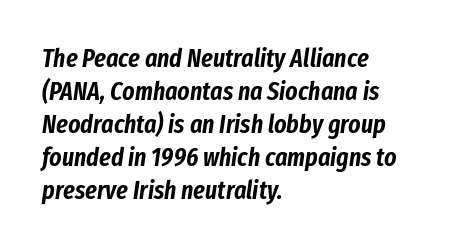
The image shows 26 px text type, italic (leaning right); set left-aligned, normal line spacing (1.27x), normal letter spacing, not underlined.
